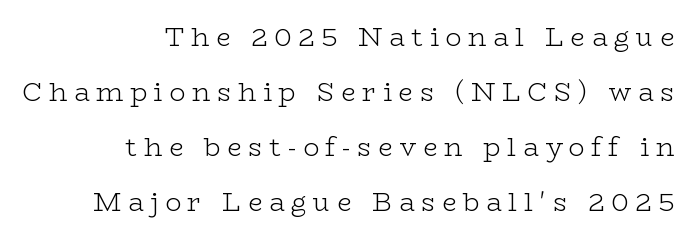
{"italic": "no", "bold": "no", "underline": "no", "align": "right", "line_spacing": "loose", "line_spacing_ratio": 2.11, "letter_spacing": "wide", "letter_spacing_em": 0.26, "glyph_px": 26}
